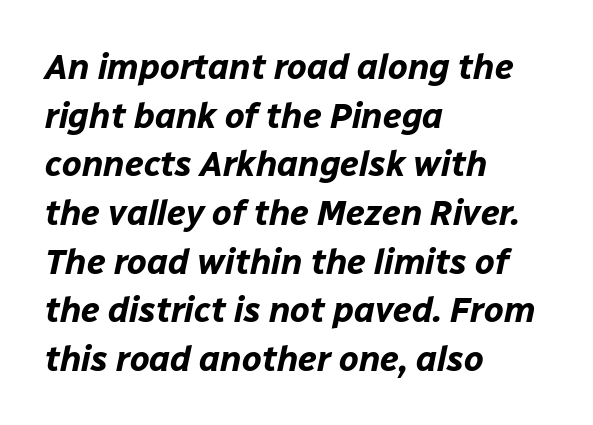
{"italic": "yes", "lean": "right", "slant_degrees": 12, "bold": "yes", "weight": "bold", "width": "normal", "stroke_contrast": "low", "x_height": "medium", "monospaced": "no", "underline": "no", "align": "left", "line_spacing": "normal", "line_spacing_ratio": 1.39, "letter_spacing": "normal", "letter_spacing_em": 0.0, "glyph_px": 35}
